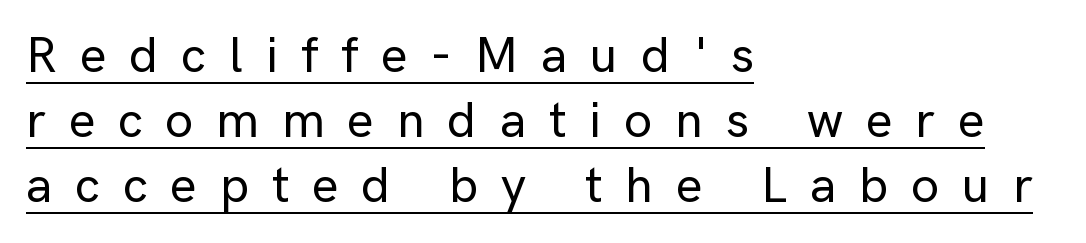
The image shows 50 px sans-serif type, upright; set left-aligned, normal line spacing (1.3x), unusually wide letter spacing (+0.46 em), underlined; low stroke contrast and a medium x-height.
